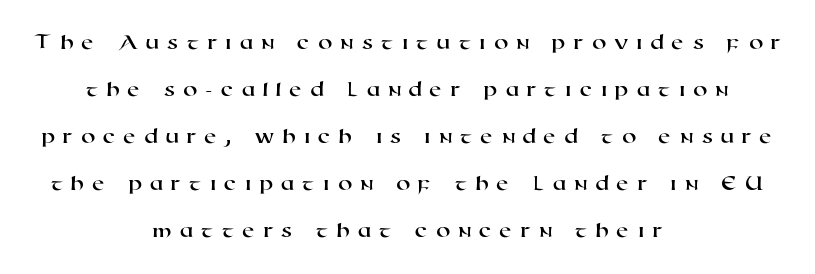
{"underline": "no", "align": "center", "line_spacing": "loose", "line_spacing_ratio": 2.04, "letter_spacing": "wide", "letter_spacing_em": 0.33, "glyph_px": 23}
